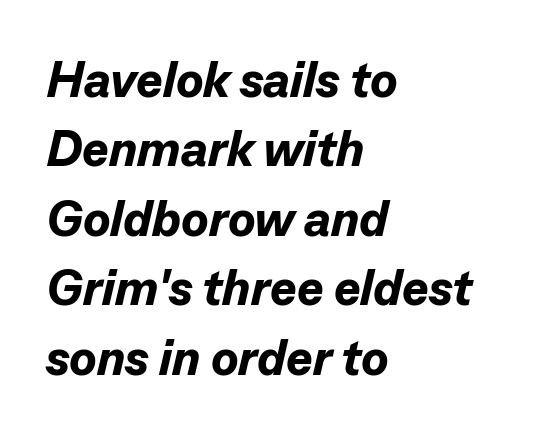
Q: Is the text bold? A: Yes.
Q: Is the text italic (slanted)? A: Yes, it leans right by about 13 degrees.
Q: Is the text underlined? A: No.
Q: How is the paragraph aligned? A: Left-aligned.
Q: Is the spacing between letters normal or unusually wide? A: Normal.
Q: Is the spacing between lines tight, normal or loose? A: Normal.
Q: Width (condensed, normal, or wide)? A: Normal.
Q: Stroke contrast? A: Low.
Q: x-height? A: Medium.
Q: Monospaced? A: No.
